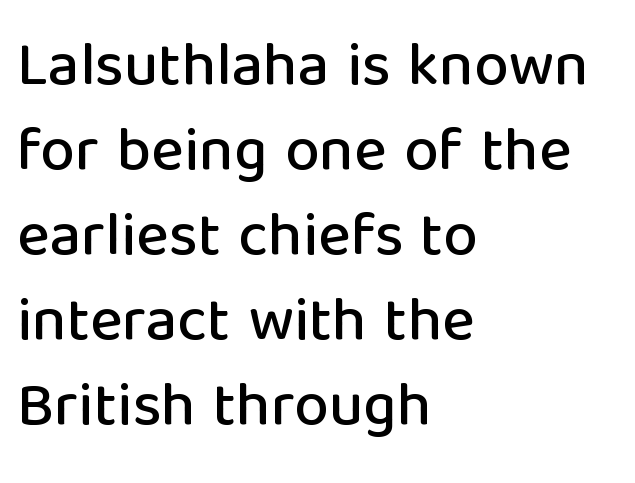
{"serif": "no", "italic": "no", "width": "normal", "stroke_contrast": "low", "x_height": "medium", "monospaced": "no", "underline": "no", "align": "left", "line_spacing": "normal", "line_spacing_ratio": 1.37, "letter_spacing": "normal", "letter_spacing_em": 0.0, "glyph_px": 62}
